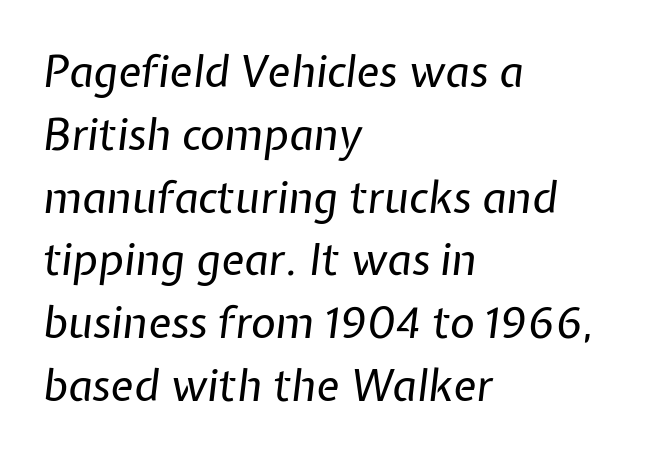
{"italic": "yes", "lean": "right", "slant_degrees": 7, "bold": "no", "weight": "regular", "width": "normal", "stroke_contrast": "low", "x_height": "medium", "monospaced": "no", "underline": "no", "align": "left", "line_spacing": "normal", "line_spacing_ratio": 1.46, "letter_spacing": "normal", "letter_spacing_em": 0.0, "glyph_px": 43}
